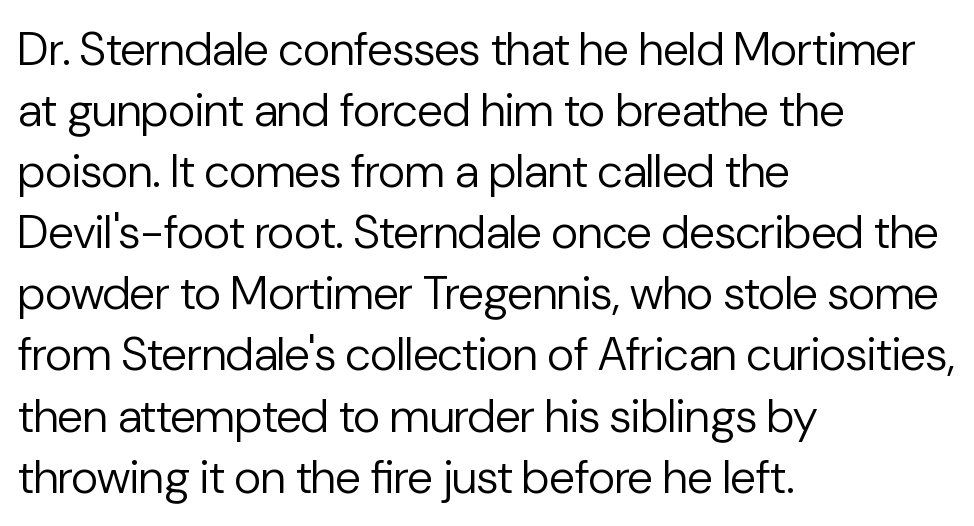
Every row of glyphs begins at an identical x-position on the left. The passage shown is typeset with a sans-serif family. Do the letters lean? They stand straight. Rows of type keep a routine distance in the vertical direction. Glance below the letters and you will spot only blank space. Compared with a typical body face, this is equally light or lighter still.
